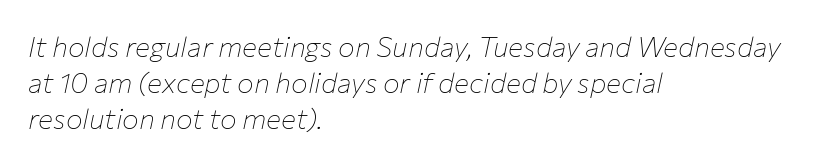
Q: Is the text bold? A: No.
Q: Is the text italic (slanted)? A: Yes, it leans right by about 12 degrees.
Q: Is the text underlined? A: No.
Q: How is the paragraph aligned? A: Left-aligned.
Q: Is the spacing between letters normal or unusually wide? A: Normal.
Q: Is the spacing between lines tight, normal or loose? A: Normal.
Q: Width (condensed, normal, or wide)? A: Normal.
Q: Stroke contrast? A: Low.
Q: x-height? A: Medium.
Q: Monospaced? A: No.
